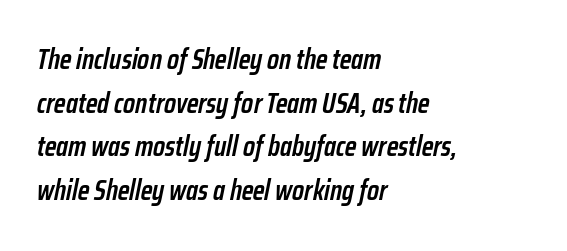
Q: Is the text bold? A: Semi-bold.
Q: Is the text italic (slanted)? A: Yes, it leans right by about 12 degrees.
Q: Is the text underlined? A: No.
Q: How is the paragraph aligned? A: Left-aligned.
Q: Is the spacing between letters normal or unusually wide? A: Normal.
Q: Is the spacing between lines tight, normal or loose? A: Normal.
Q: Width (condensed, normal, or wide)? A: Condensed.
Q: Stroke contrast? A: Low.
Q: x-height? A: Medium.
Q: Monospaced? A: No.
